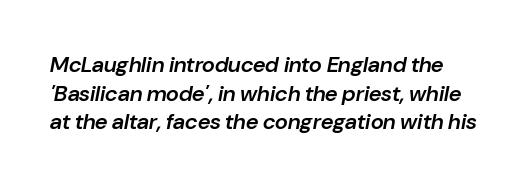
The image shows 22 px text type, italic (leaning right); set normal line spacing (1.3x), normal letter spacing, not underlined.
